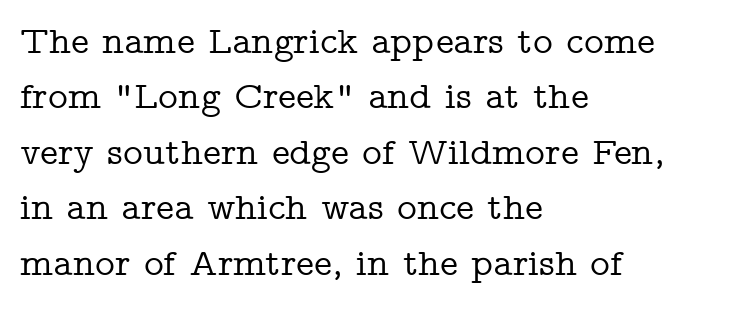
Q: Is the text italic (slanted)? A: No, it is upright.
Q: Is the typeface a serif or a sans-serif typeface? A: Serif.
Q: Is the text underlined? A: No.
Q: How is the paragraph aligned? A: Left-aligned.
Q: Is the spacing between letters normal or unusually wide? A: Normal.
Q: Is the spacing between lines tight, normal or loose? A: Normal.
Q: Width (condensed, normal, or wide)? A: Wide.
Q: Stroke contrast? A: Low.
Q: x-height? A: Medium.
Q: Monospaced? A: No.
